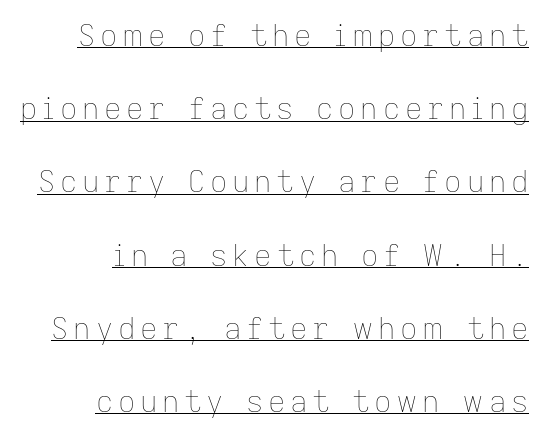
The image shows 30 px thin type, upright; set right-aligned, loose line spacing (2.44x), underlined; low stroke contrast and a medium x-height.
